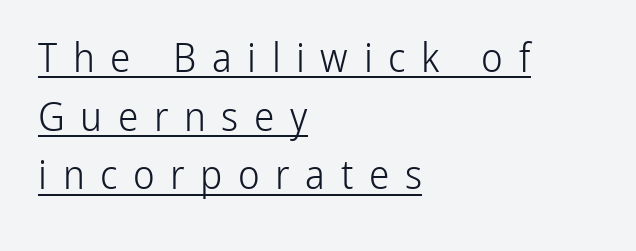
The image shows 41 px light, condensed sans-serif type, upright; set left-aligned, normal line spacing (1.43x), unusually wide letter spacing (+0.38 em), underlined; low stroke contrast and a medium x-height.
